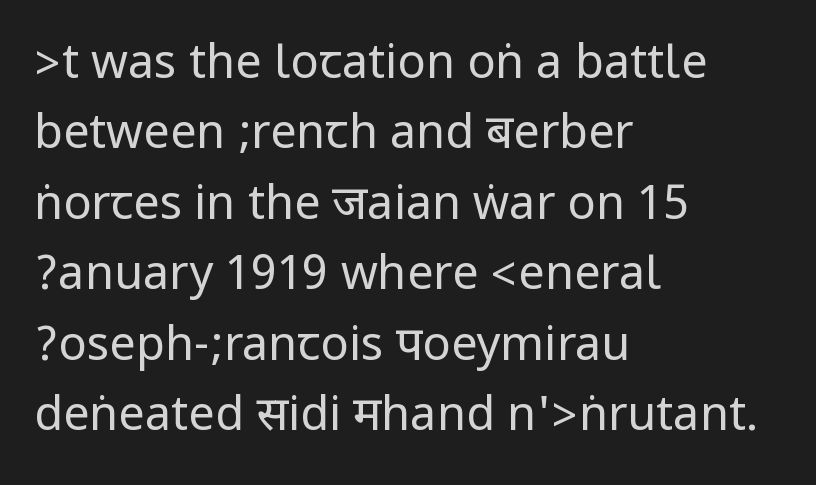
{"serif": "no", "italic": "no", "bold": "no", "weight": "regular", "width": "condensed", "stroke_contrast": "low", "underline": "no", "align": "left", "line_spacing": "normal", "line_spacing_ratio": 1.5, "letter_spacing": "normal", "letter_spacing_em": 0.0, "glyph_px": 47}
